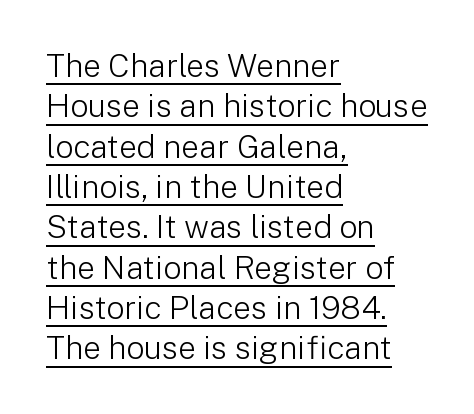
Words appear dense and cohesive because spacing is normal. The rendering uses a moderate line-height, typical for paragraphs. Is there any slant? The stems are plumb. This sample uses a sans-serif face. Reading down the block, your eye returns to a fixed left position each line.
